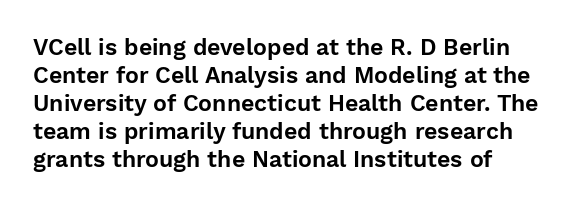
{"italic": "no", "underline": "no", "line_spacing_ratio": 1.22, "letter_spacing": "normal", "letter_spacing_em": 0.0, "glyph_px": 23}
